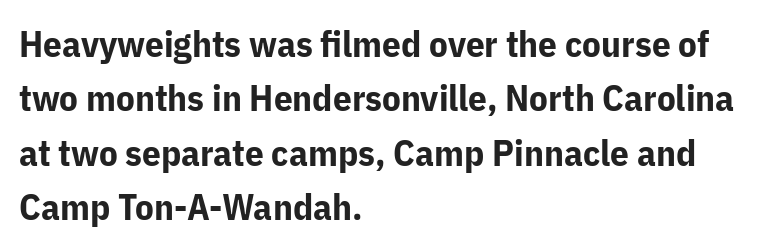
{"serif": "no", "italic": "no", "bold": "yes", "weight": "bold", "width": "normal", "stroke_contrast": "low", "x_height": "medium", "monospaced": "no", "underline": "no", "align": "left", "line_spacing": "normal", "line_spacing_ratio": 1.47, "letter_spacing": "normal", "letter_spacing_em": 0.0, "glyph_px": 37}
